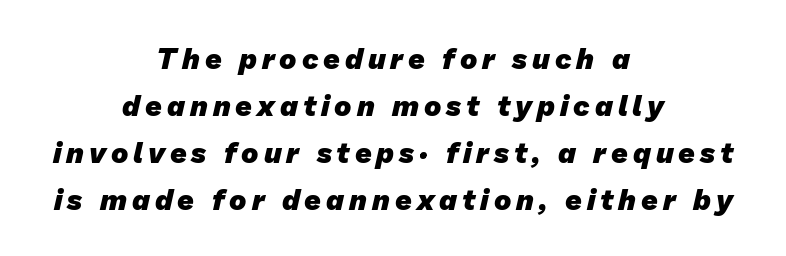
Vertically, the passage feels balanced, rows spaced as you'd expect. The paragraph shown floats in the horizontal middle. Stroke thickness is high; the sample reads as a true bold. Is this a sans? Yes — the strokes have no serifs. Here the designer chose a conventional face with non-uniform glyph widths.
